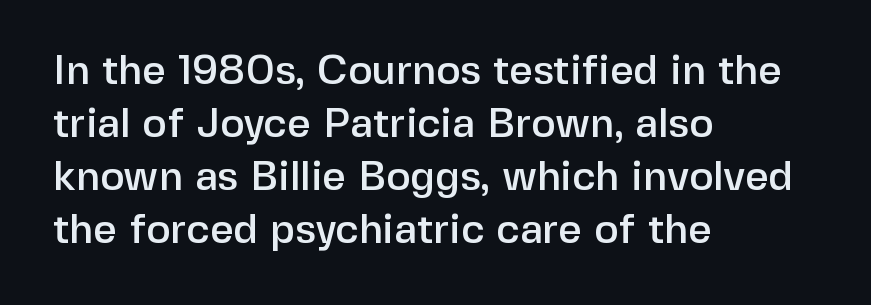
{"serif": "no", "italic": "no", "width": "normal", "stroke_contrast": "low", "x_height": "medium", "monospaced": "no", "underline": "no", "align": "left", "line_spacing": "normal", "line_spacing_ratio": 1.29, "letter_spacing": "normal", "letter_spacing_em": 0.0, "glyph_px": 41}
